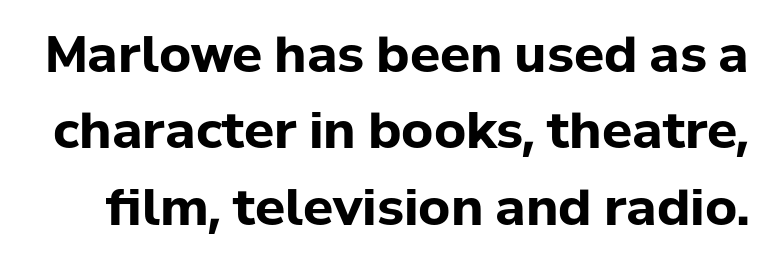
Q: Is the text bold? A: Yes.
Q: Is the text italic (slanted)? A: No, it is upright.
Q: Is the typeface a serif or a sans-serif typeface? A: Sans-serif.
Q: Is the text underlined? A: No.
Q: Is the spacing between letters normal or unusually wide? A: Normal.
Q: Is the spacing between lines tight, normal or loose? A: Normal.
Q: Width (condensed, normal, or wide)? A: Normal.
Q: Stroke contrast? A: Low.
Q: x-height? A: Medium.
Q: Monospaced? A: No.
